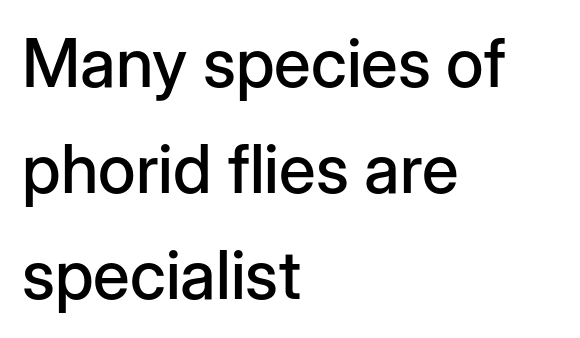
The image shows 67 px sans-serif type, upright; set left-aligned, normal line spacing (1.58x), normal letter spacing, not underlined; low stroke contrast and a medium x-height.
